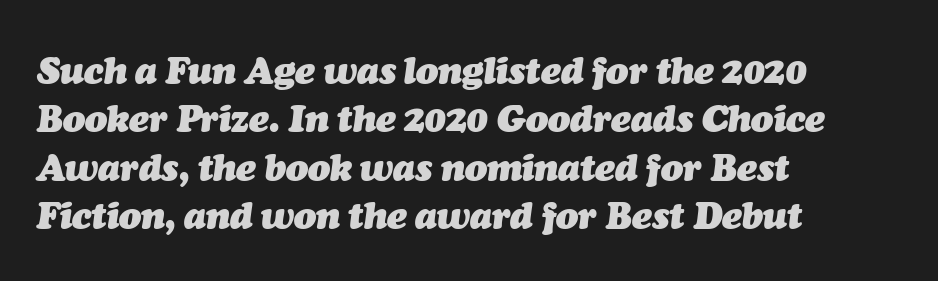
Q: Is the text bold? A: Yes.
Q: Is the text italic (slanted)? A: Yes, it leans right by about 7 degrees.
Q: Is the text underlined? A: No.
Q: How is the paragraph aligned? A: Left-aligned.
Q: Is the spacing between letters normal or unusually wide? A: Normal.
Q: Is the spacing between lines tight, normal or loose? A: Normal.
Q: Width (condensed, normal, or wide)? A: Normal.
Q: Stroke contrast? A: Medium.
Q: x-height? A: Medium.
Q: Monospaced? A: No.
